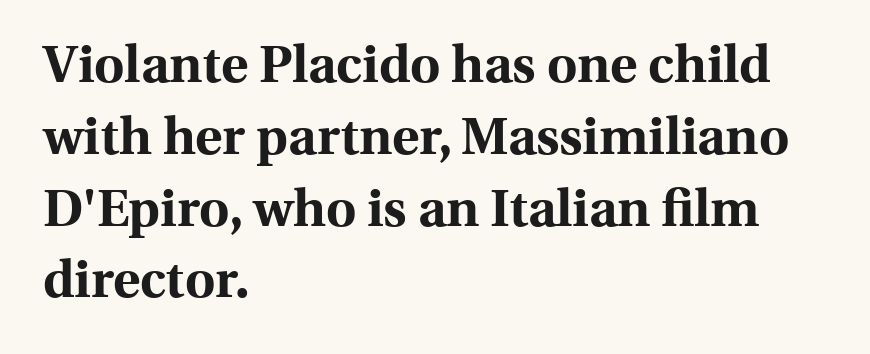
The image shows 52 px bold serif type, upright; set left-aligned, normal line spacing (1.38x), normal letter spacing, not underlined; a medium x-height.
